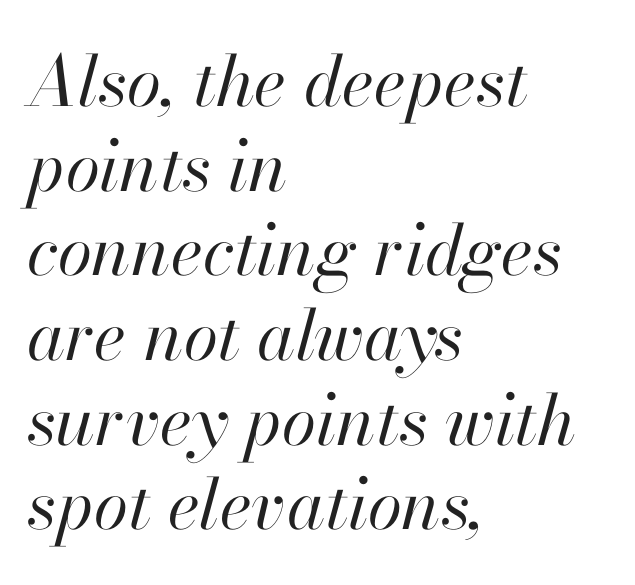
The image shows 70 px regular-weight type, italic (leaning right); set left-aligned, line spacing 1.21x, normal letter spacing, not underlined; high stroke contrast and a small x-height.
